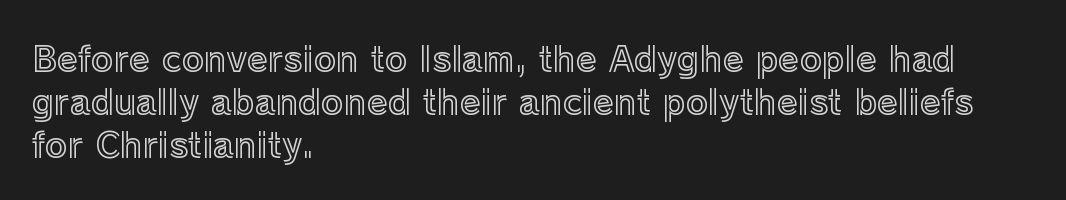
Q: Is the text italic (slanted)? A: No, it is upright.
Q: Is the text underlined? A: No.
Q: How is the paragraph aligned? A: Left-aligned.
Q: Is the spacing between letters normal or unusually wide? A: Normal.
Q: Is the spacing between lines tight, normal or loose? A: Normal.
Q: Width (condensed, normal, or wide)? A: Normal.
Q: x-height? A: Medium.
Q: Monospaced? A: No.
